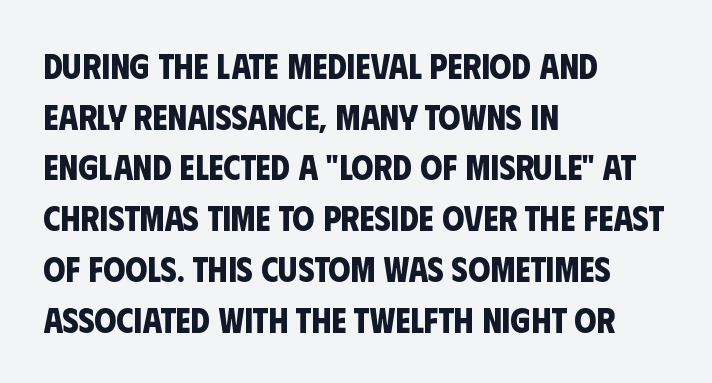
{"serif": "no", "bold": "yes", "weight": "bold", "width": "condensed", "stroke_contrast": "low", "x_height": "large", "monospaced": "no", "underline": "no", "align": "left", "line_spacing": "normal", "line_spacing_ratio": 1.45, "letter_spacing": "normal", "letter_spacing_em": 0.0, "glyph_px": 35}
